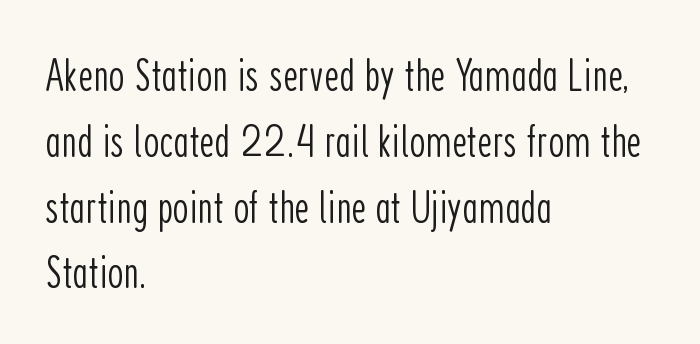
Q: Is the text bold? A: No.
Q: Is the text italic (slanted)? A: No, it is upright.
Q: Is the typeface a serif or a sans-serif typeface? A: Sans-serif.
Q: Is the text underlined? A: No.
Q: How is the paragraph aligned? A: Left-aligned.
Q: Is the spacing between letters normal or unusually wide? A: Normal.
Q: Is the spacing between lines tight, normal or loose? A: Normal.
Q: Width (condensed, normal, or wide)? A: Condensed.
Q: Stroke contrast? A: Low.
Q: x-height? A: Medium.
Q: Monospaced? A: No.
